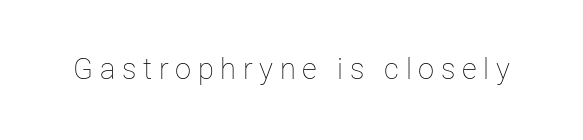
Q: Is the text bold? A: No.
Q: Is the text italic (slanted)? A: No, it is upright.
Q: Is the text underlined? A: No.
Q: Is the spacing between letters normal or unusually wide? A: Unusually wide.
Q: Width (condensed, normal, or wide)? A: Normal.
Q: Stroke contrast? A: Low.
Q: x-height? A: Medium.
Q: Monospaced? A: No.
